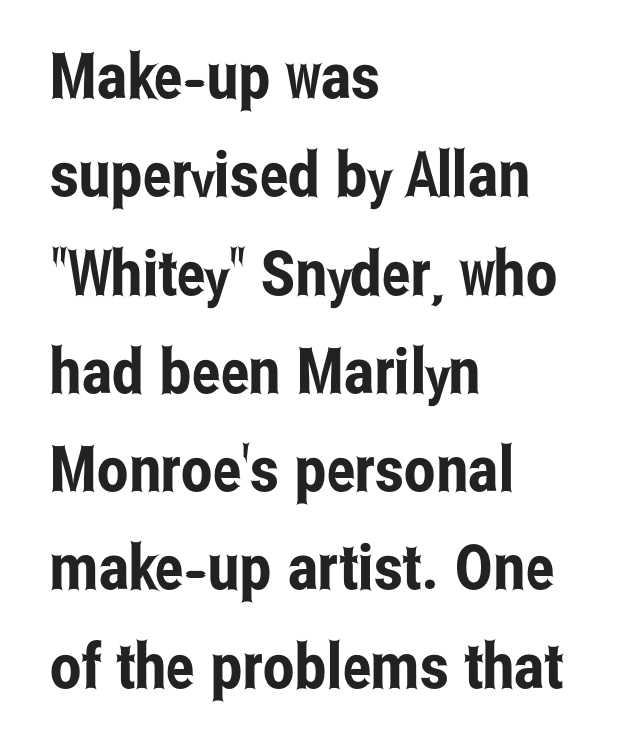
Q: Is the text italic (slanted)? A: No, it is upright.
Q: Is the typeface a serif or a sans-serif typeface? A: Sans-serif.
Q: Is the text underlined? A: No.
Q: How is the paragraph aligned? A: Left-aligned.
Q: Is the spacing between letters normal or unusually wide? A: Normal.
Q: Is the spacing between lines tight, normal or loose? A: Normal.
Q: Width (condensed, normal, or wide)? A: Condensed.
Q: Stroke contrast? A: Low.
Q: x-height? A: Medium.
Q: Monospaced? A: No.
